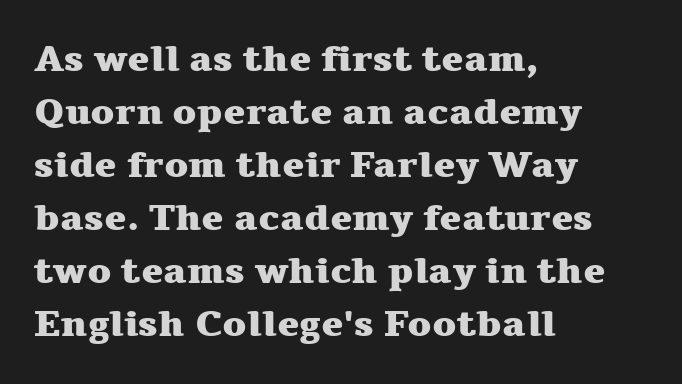
{"serif": "yes", "italic": "no", "bold": "yes", "weight": "heavy", "width": "wide", "stroke_contrast": "medium", "x_height": "medium", "monospaced": "no", "underline": "no", "align": "left", "line_spacing": "normal", "line_spacing_ratio": 1.43, "letter_spacing": "normal", "letter_spacing_em": 0.0, "glyph_px": 37}
